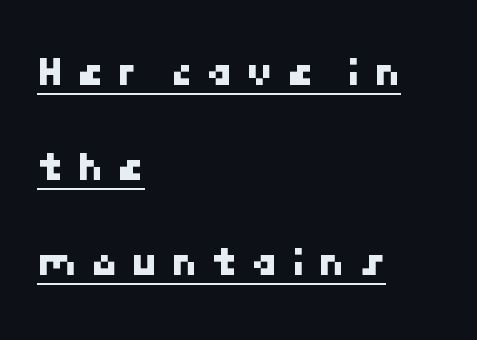
Q: Is the typeface a serif or a sans-serif typeface? A: Sans-serif.
Q: Is the text underlined? A: Yes.
Q: How is the paragraph aligned? A: Left-aligned.
Q: Is the spacing between letters normal or unusually wide? A: Unusually wide.
Q: Is the spacing between lines tight, normal or loose? A: Loose.
Q: Width (condensed, normal, or wide)? A: Normal.
Q: Stroke contrast? A: Low.
Q: x-height? A: Medium.
